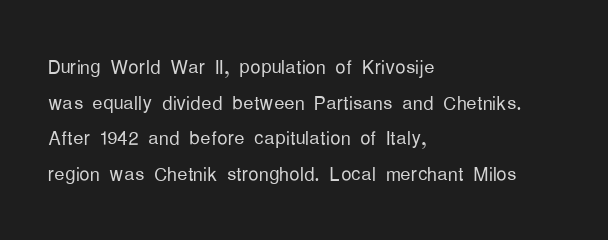
Q: Is the text bold? A: No.
Q: Is the text italic (slanted)? A: No, it is upright.
Q: Is the text underlined? A: No.
Q: How is the paragraph aligned? A: Left-aligned.
Q: Is the spacing between letters normal or unusually wide? A: Normal.
Q: Is the spacing between lines tight, normal or loose? A: Normal.
